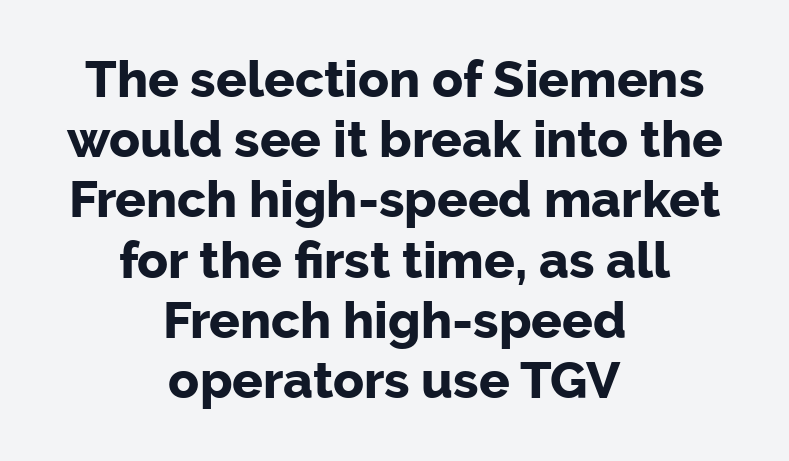
This is heavy type, rendered in bold. The letters advance in unequal steps, a hallmark of proportional type. Which margin do the lines hug? Neither — every line sits in the middle. Classification — sans serif.
